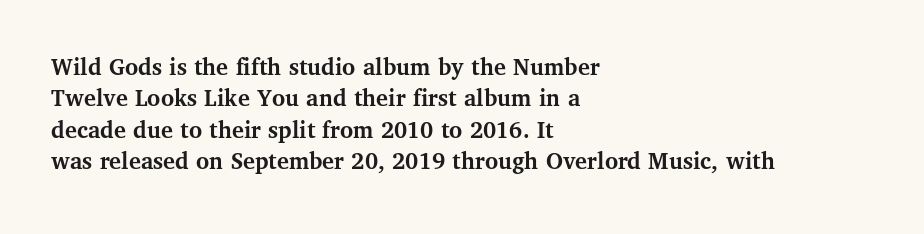
{"italic": "no", "bold": "yes", "underline": "no", "align": "left", "line_spacing": "normal", "line_spacing_ratio": 1.26, "letter_spacing": "normal", "letter_spacing_em": 0.0, "glyph_px": 25}
